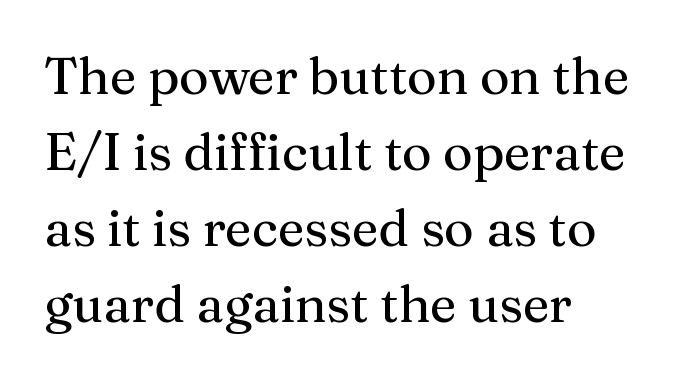
{"serif": "yes", "italic": "no", "width": "normal", "stroke_contrast": "medium", "x_height": "medium", "monospaced": "no", "underline": "no", "align": "left", "line_spacing": "normal", "line_spacing_ratio": 1.49, "letter_spacing": "normal", "letter_spacing_em": 0.0, "glyph_px": 51}
